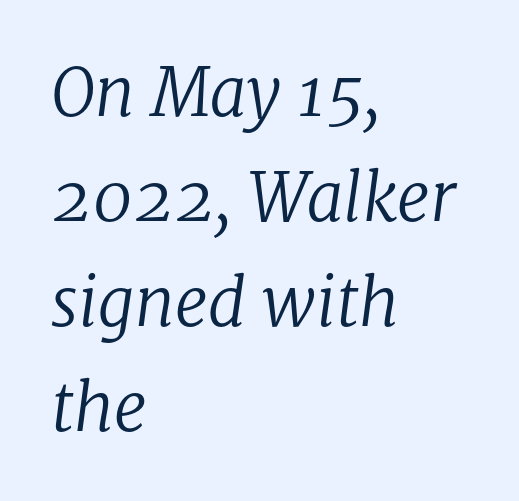
You can tell from the footed stems that serif type was used. Caption: multi-line text, flush left, ragged right. These glyphs show unthickened strokes, regular width or finer. The foot of each line stays bare and open.
